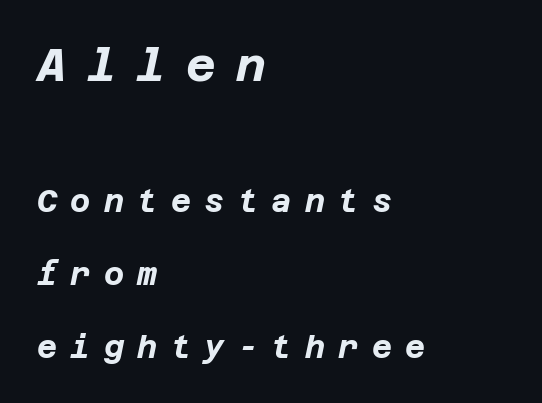
{"italic": "yes", "lean": "right", "slant_degrees": 12, "bold": "yes", "weight": "bold", "width": "normal", "stroke_contrast": "low", "x_height": "large", "underline": "no", "align": "left", "line_spacing": "loose", "line_spacing_ratio": 2.35, "letter_spacing": "wide", "letter_spacing_em": 0.43, "larger_block": "first", "size_ratio": 1.48, "glyph_px": 46}
